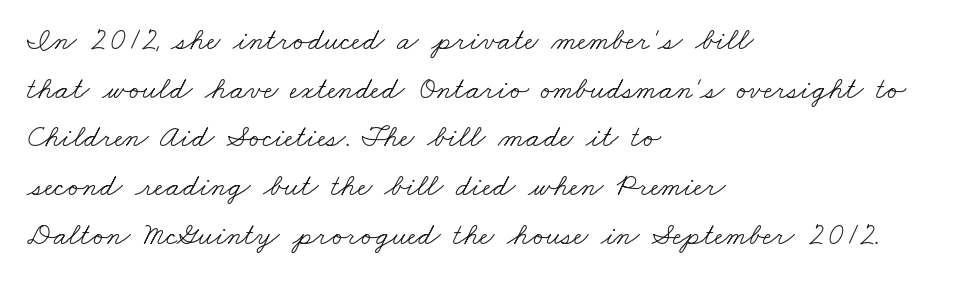
{"serif": "yes", "bold": "no", "weight": "light", "width": "wide", "stroke_contrast": "low", "x_height": "small", "monospaced": "no", "underline": "no", "align": "left", "line_spacing": "normal", "line_spacing_ratio": 1.57, "letter_spacing": "normal", "letter_spacing_em": 0.0, "glyph_px": 31}
